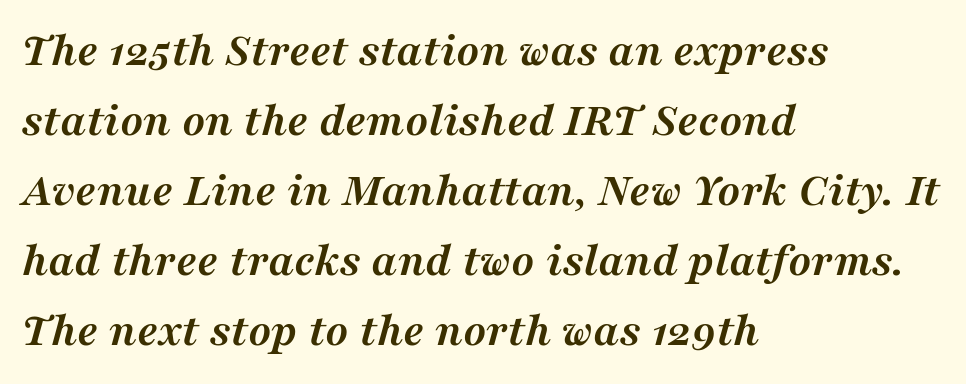
Q: Is the text bold? A: Yes.
Q: Is the text italic (slanted)? A: Yes, it leans right by about 16 degrees.
Q: Is the typeface a serif or a sans-serif typeface? A: Serif.
Q: Is the text underlined? A: No.
Q: How is the paragraph aligned? A: Left-aligned.
Q: Is the spacing between letters normal or unusually wide? A: Normal.
Q: Is the spacing between lines tight, normal or loose? A: Normal.
Q: Width (condensed, normal, or wide)? A: Normal.
Q: Stroke contrast? A: Medium.
Q: x-height? A: Medium.
Q: Monospaced? A: No.
